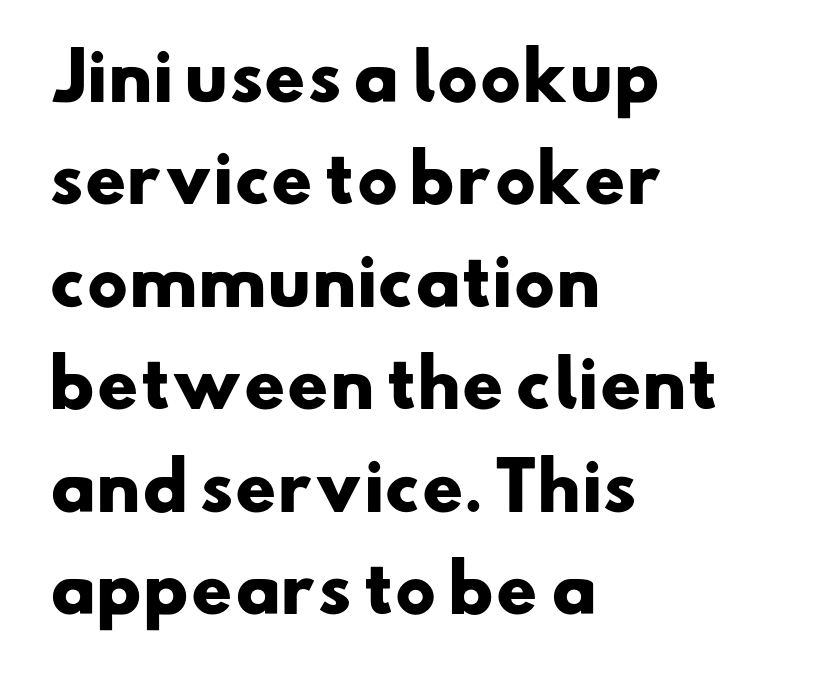
Q: Is the text bold? A: Yes.
Q: Is the typeface a serif or a sans-serif typeface? A: Sans-serif.
Q: Is the text underlined? A: No.
Q: How is the paragraph aligned? A: Left-aligned.
Q: Is the spacing between letters normal or unusually wide? A: Normal.
Q: Is the spacing between lines tight, normal or loose? A: Normal.
Q: Width (condensed, normal, or wide)? A: Wide.
Q: Stroke contrast? A: Low.
Q: x-height? A: Small.
Q: Monospaced? A: No.
